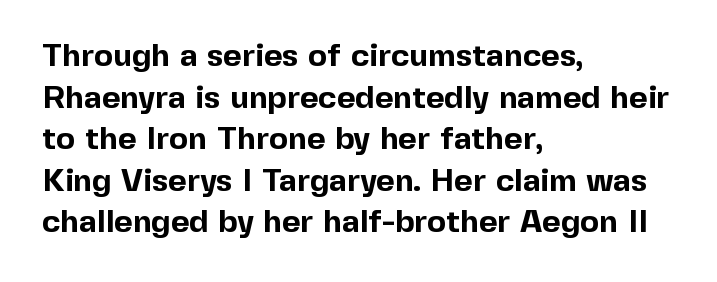
The image shows 32 px bold sans-serif type, upright; set left-aligned, normal line spacing (1.3x), normal letter spacing, not underlined; a medium x-height.
